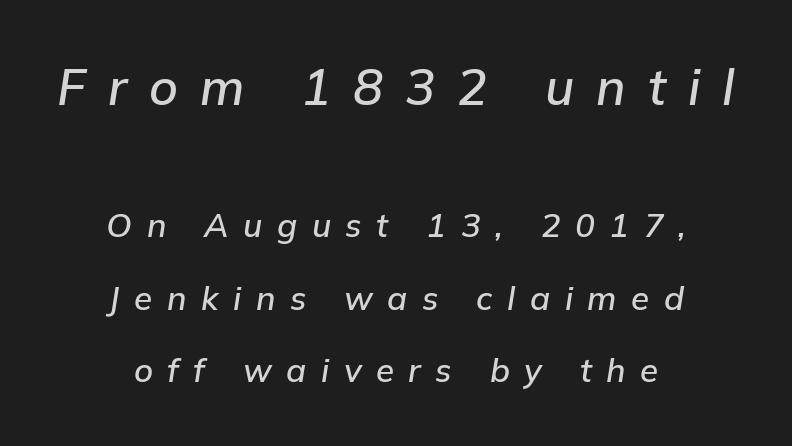
Q: Is the text italic (slanted)? A: Yes, it leans right by about 9 degrees.
Q: Is the text underlined? A: No.
Q: How is the paragraph aligned? A: Centered.
Q: Is the spacing between letters normal or unusually wide? A: Unusually wide.
Q: Is the spacing between lines tight, normal or loose? A: Loose.
Q: Which block of text is set in a larger size, the first (top) or the second (bottom)? A: The first (top) one.
Q: Width (condensed, normal, or wide)? A: Normal.
Q: Stroke contrast? A: Low.
Q: x-height? A: Medium.
Q: Monospaced? A: No.
